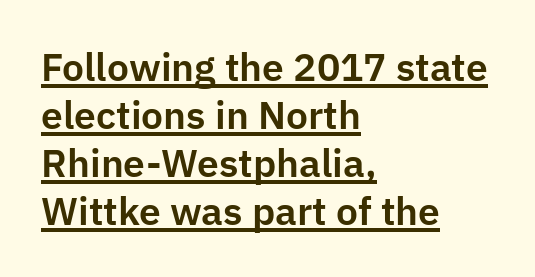
Q: Is the text italic (slanted)? A: No, it is upright.
Q: Is the typeface a serif or a sans-serif typeface? A: Sans-serif.
Q: Is the text underlined? A: Yes.
Q: How is the paragraph aligned? A: Left-aligned.
Q: Is the spacing between letters normal or unusually wide? A: Normal.
Q: Width (condensed, normal, or wide)? A: Normal.
Q: Stroke contrast? A: Low.
Q: x-height? A: Medium.
Q: Monospaced? A: No.
